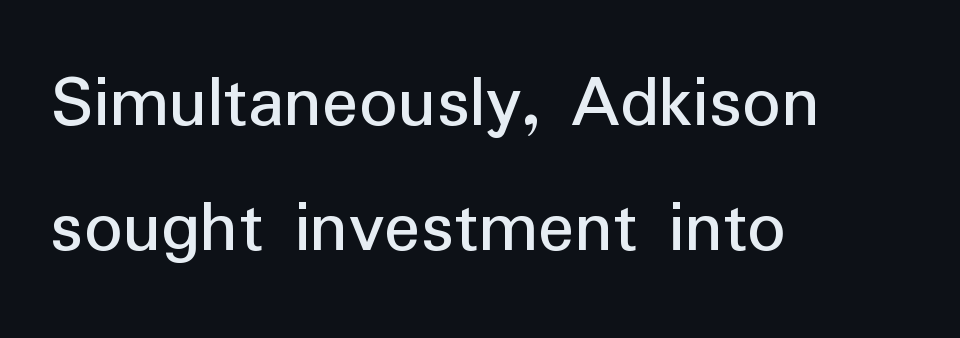
Q: Is the text bold? A: No.
Q: Is the text italic (slanted)? A: No, it is upright.
Q: Is the typeface a serif or a sans-serif typeface? A: Sans-serif.
Q: Is the text underlined? A: No.
Q: How is the paragraph aligned? A: Left-aligned.
Q: Is the spacing between letters normal or unusually wide? A: Normal.
Q: Is the spacing between lines tight, normal or loose? A: Normal.
Q: Width (condensed, normal, or wide)? A: Normal.
Q: Stroke contrast? A: Low.
Q: x-height? A: Medium.
Q: Monospaced? A: No.
